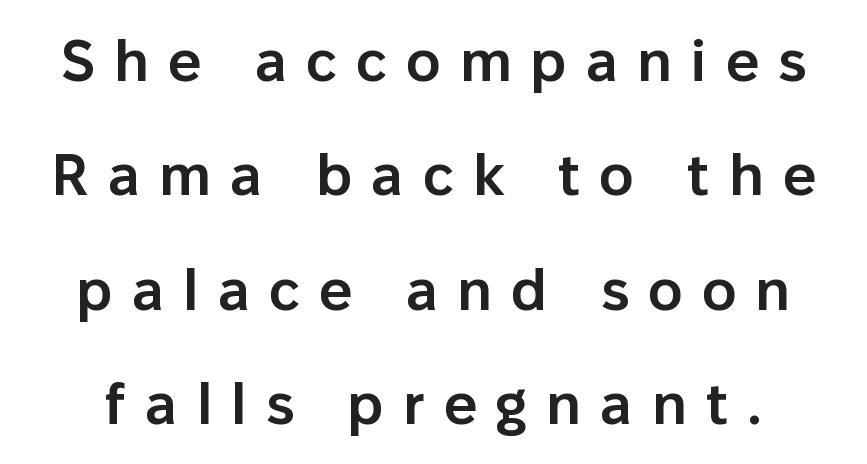
Line spacing here is loose. Underlining? Definitely not there. Each letter keeps its own natural width here, so spacing adapts to shape. Unlike a traditional serif, this face leaves its strokes unadorned.
